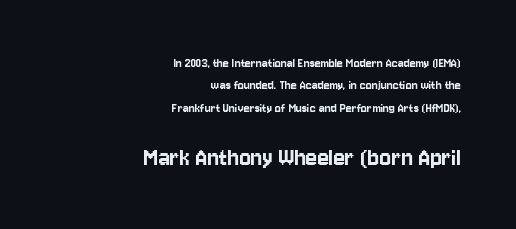
Q: Is the text italic (slanted)? A: No, it is upright.
Q: Is the text underlined? A: No.
Q: How is the paragraph aligned? A: Right-aligned.
Q: Is the spacing between letters normal or unusually wide? A: Normal.
Q: Is the spacing between lines tight, normal or loose? A: Normal.
Q: Which block of text is set in a larger size, the first (top) or the second (bottom)? A: The second (bottom) one.
